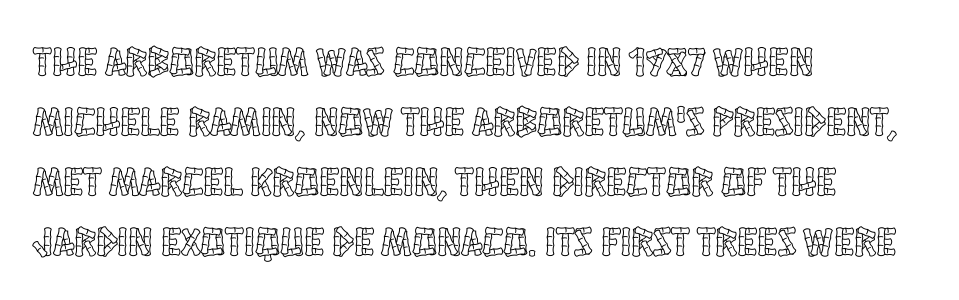
{"italic": "no", "width": "condensed", "x_height": "large", "monospaced": "no", "underline": "no", "align": "left", "line_spacing": "normal", "line_spacing_ratio": 1.46, "letter_spacing": "normal", "letter_spacing_em": 0.0, "glyph_px": 41}
